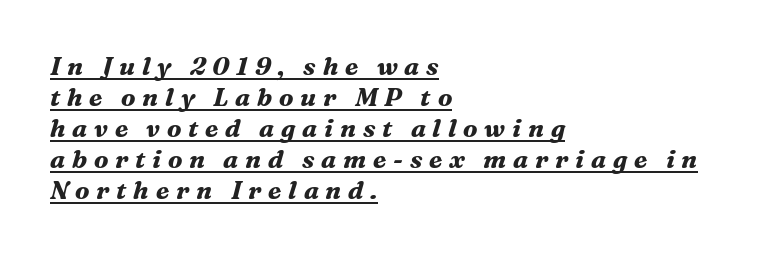
Q: Is the text bold? A: Yes.
Q: Is the text italic (slanted)? A: Yes, it leans right by about 16 degrees.
Q: Is the text underlined? A: Yes.
Q: How is the paragraph aligned? A: Left-aligned.
Q: Is the spacing between letters normal or unusually wide? A: Unusually wide.
